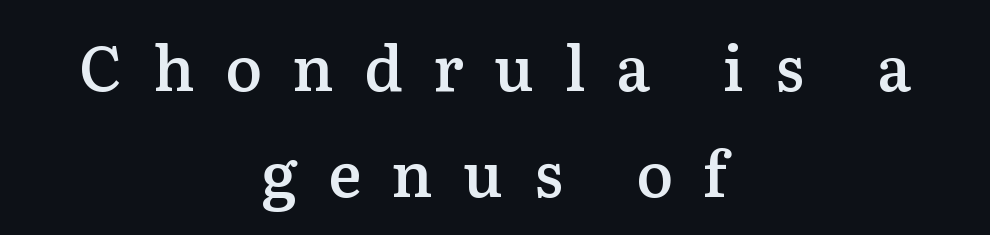
Semibold letterforms, between regular and bold. Examine the stroke ends and you'll spot serifs. This rendering uses center alignment, leaving both contours irregular but symmetric. The passage shown has open, widely tracked lettering throughout. Notice how the stems are strictly vertical — no italics here. The letters advance in unequal steps, a hallmark of proportional type.
